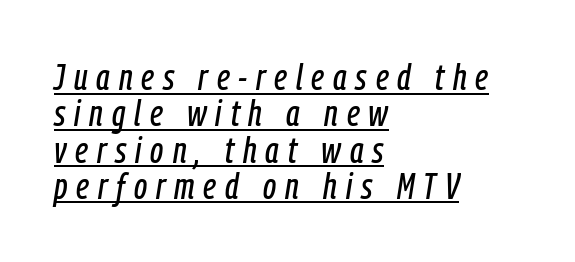
Does the copy run flush right? No — it runs flush left. The line-height multiplier appears low, near solid setting. A typesetter would call this proportional, since set widths differ per character. The axis of the letterforms is tilted away from vertical. Emphasis is given by a line drawn under the lettering.
